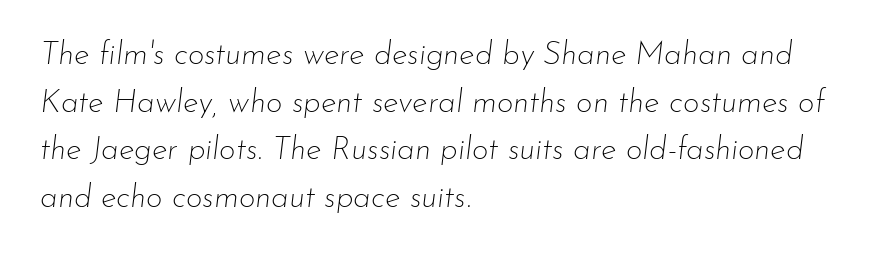
The image shows 32 px thin type, italic (leaning right); set left-aligned, normal line spacing (1.49x), normal letter spacing, not underlined; low stroke contrast and a small x-height.
